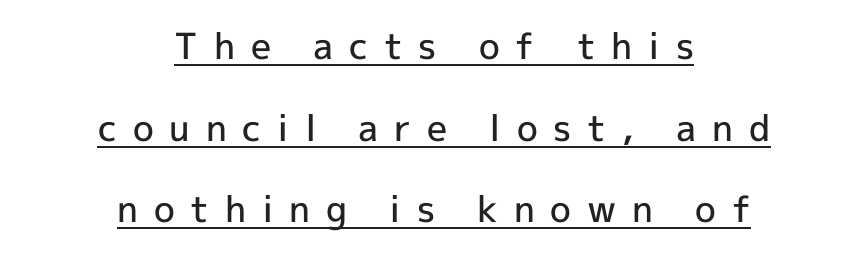
{"serif": "no", "italic": "no", "bold": "semi", "weight": "semibold", "width": "normal", "x_height": "medium", "monospaced": "no", "underline": "yes", "align": "center", "line_spacing": "loose", "line_spacing_ratio": 2.27, "letter_spacing": "wide", "letter_spacing_em": 0.44, "glyph_px": 36}
